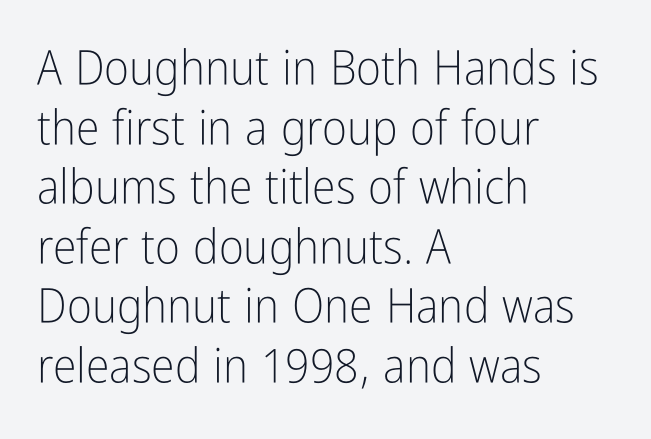
{"serif": "no", "italic": "no", "bold": "no", "weight": "light", "width": "condensed", "stroke_contrast": "low", "x_height": "medium", "monospaced": "no", "underline": "no", "align": "left", "line_spacing_ratio": 1.24, "letter_spacing": "normal", "letter_spacing_em": 0.0, "glyph_px": 48}
